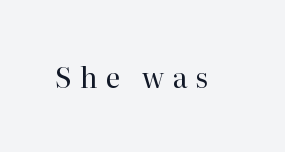
Q: Is the text bold? A: No.
Q: Is the text italic (slanted)? A: No, it is upright.
Q: Is the typeface a serif or a sans-serif typeface? A: Serif.
Q: Is the text underlined? A: No.
Q: Is the spacing between letters normal or unusually wide? A: Unusually wide.
Q: Width (condensed, normal, or wide)? A: Normal.
Q: Stroke contrast? A: High.
Q: x-height? A: Medium.
Q: Monospaced? A: No.
